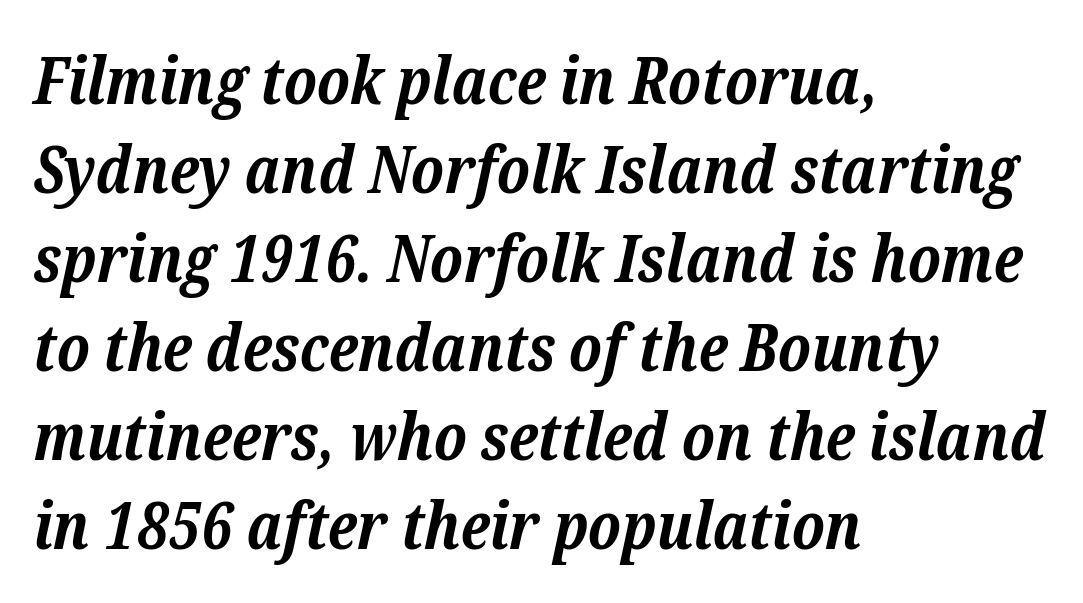
The passage shown is typeset with a serif family. No extra tracking has been applied to these lines. Regarding leading, the lines here are spaced in the standard way. Horizontally, the lines are justified to the leading edge only. Plain, unruled lines of type.
